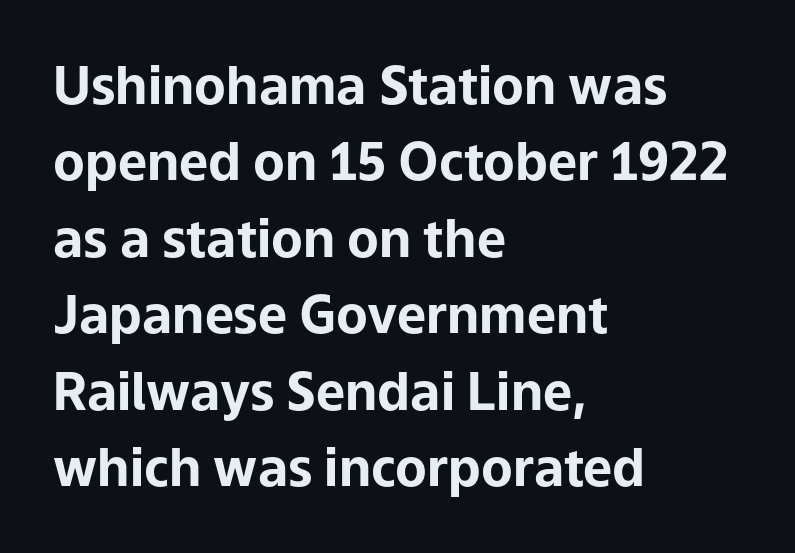
Q: Is the text bold? A: Yes.
Q: Is the text italic (slanted)? A: No, it is upright.
Q: Is the typeface a serif or a sans-serif typeface? A: Sans-serif.
Q: Is the text underlined? A: No.
Q: How is the paragraph aligned? A: Left-aligned.
Q: Is the spacing between letters normal or unusually wide? A: Normal.
Q: Is the spacing between lines tight, normal or loose? A: Normal.
Q: Width (condensed, normal, or wide)? A: Normal.
Q: Stroke contrast? A: Low.
Q: x-height? A: Medium.
Q: Monospaced? A: No.
